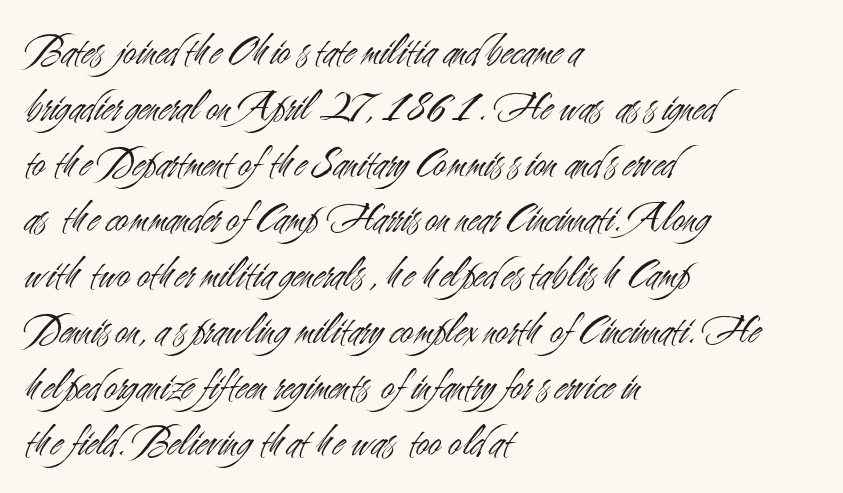
Varying glyph widths throughout — classic text-font behaviour. Left-aligned paragraph, ragged on the right. Tracking here is standard; glyphs follow each other at the usual distance. Letterform terminals end flat and unadorned throughout the passage. Any mark beneath the type? The region is blank. No extra ink here — the face is not bold.
